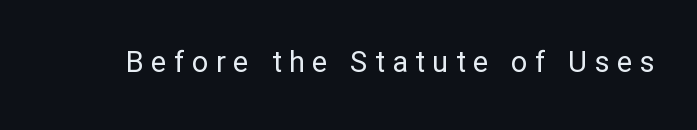
The image shows 29 px regular-weight sans-serif type, upright; set unusually wide letter spacing (+0.26 em), not underlined; low stroke contrast and a medium x-height.
